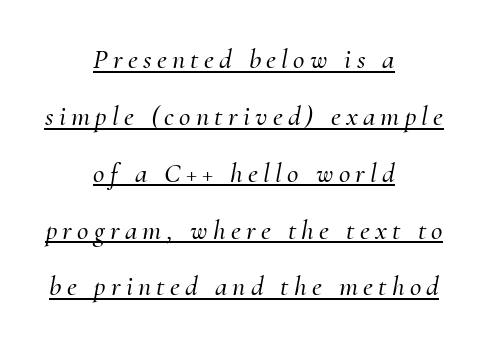
{"serif": "yes", "italic": "yes", "lean": "right", "slant_degrees": 10, "width": "normal", "stroke_contrast": "medium", "x_height": "small", "monospaced": "no", "underline": "yes", "align": "center", "line_spacing": "loose", "line_spacing_ratio": 2.03, "glyph_px": 28}
